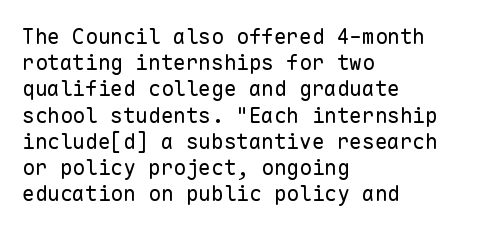
Q: Is the text bold? A: No.
Q: Is the text italic (slanted)? A: No, it is upright.
Q: Is the text underlined? A: No.
Q: How is the paragraph aligned? A: Left-aligned.
Q: Is the spacing between letters normal or unusually wide? A: Normal.
Q: Is the spacing between lines tight, normal or loose? A: Normal.
